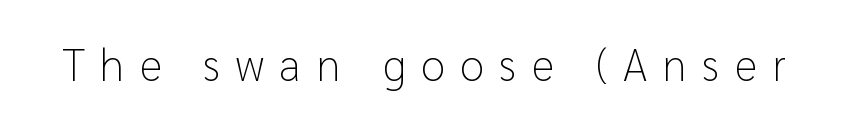
The type is letterspaced generously, with wide tracking. Designer's note — italics off, roman on. This rendering features lettering with no underline. You can tell from the bare stems that sans-serif type was used.
